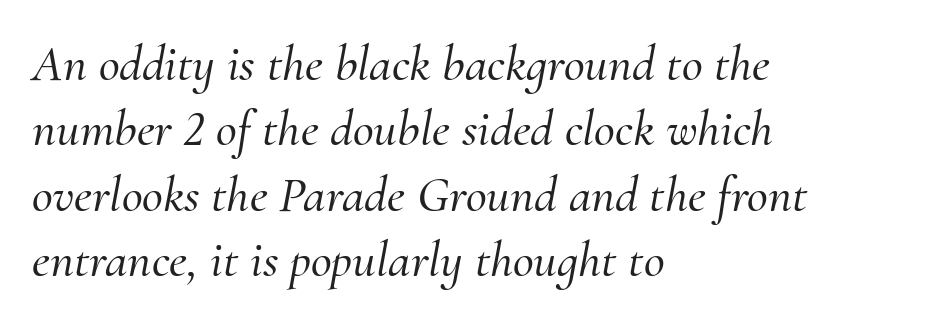
Look at the tracking — it's just the regular setting, nothing added. Check under the words: just untouched page. Vertical spacing — default. Serifs: yes, visible at the terminals of the letterforms.
